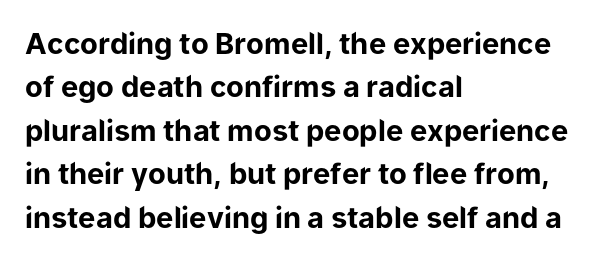
Q: Is the text bold? A: Yes.
Q: Is the text italic (slanted)? A: No, it is upright.
Q: Is the typeface a serif or a sans-serif typeface? A: Sans-serif.
Q: Is the text underlined? A: No.
Q: How is the paragraph aligned? A: Left-aligned.
Q: Is the spacing between letters normal or unusually wide? A: Normal.
Q: Is the spacing between lines tight, normal or loose? A: Normal.
Q: Width (condensed, normal, or wide)? A: Normal.
Q: Stroke contrast? A: Low.
Q: x-height? A: Medium.
Q: Monospaced? A: No.
